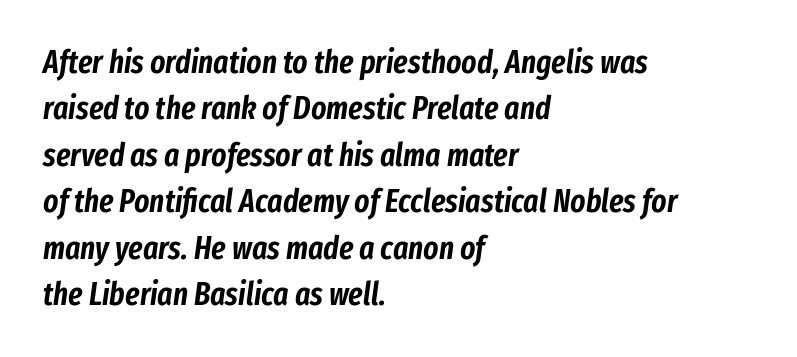
{"italic": "yes", "lean": "right", "slant_degrees": 8, "width": "condensed", "stroke_contrast": "low", "x_height": "medium", "monospaced": "no", "underline": "no", "align": "left", "line_spacing": "normal", "line_spacing_ratio": 1.45, "letter_spacing": "normal", "letter_spacing_em": 0.0, "glyph_px": 32}
